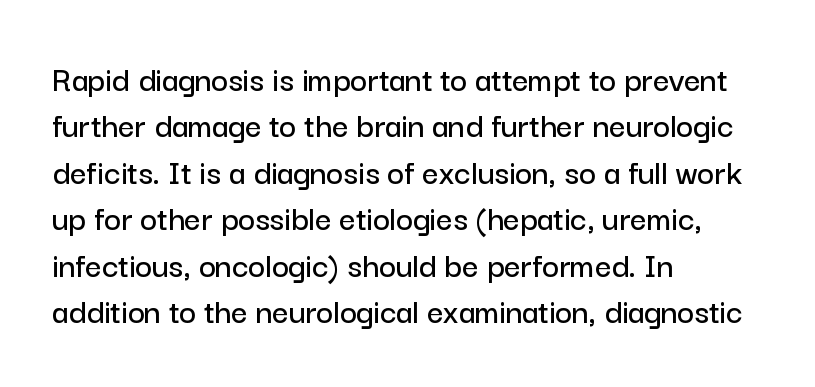
Q: Is the text italic (slanted)? A: No, it is upright.
Q: Is the typeface a serif or a sans-serif typeface? A: Sans-serif.
Q: Is the text underlined? A: No.
Q: How is the paragraph aligned? A: Left-aligned.
Q: Is the spacing between letters normal or unusually wide? A: Normal.
Q: Is the spacing between lines tight, normal or loose? A: Normal.
Q: Width (condensed, normal, or wide)? A: Normal.
Q: Stroke contrast? A: Low.
Q: x-height? A: Medium.
Q: Monospaced? A: No.
